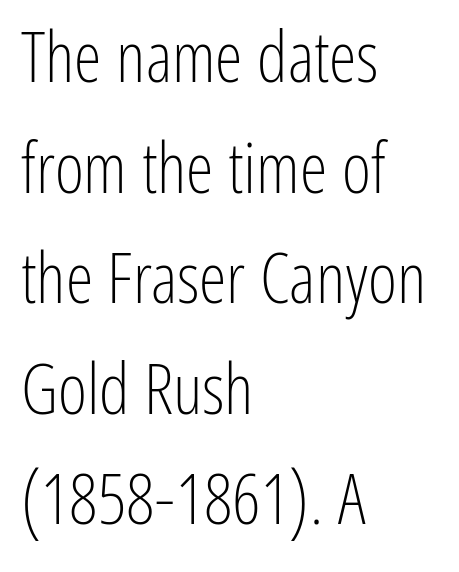
The image shows 70 px light, condensed sans-serif type, upright; set left-aligned, normal line spacing (1.58x), normal letter spacing, not underlined; low stroke contrast and a medium x-height.
